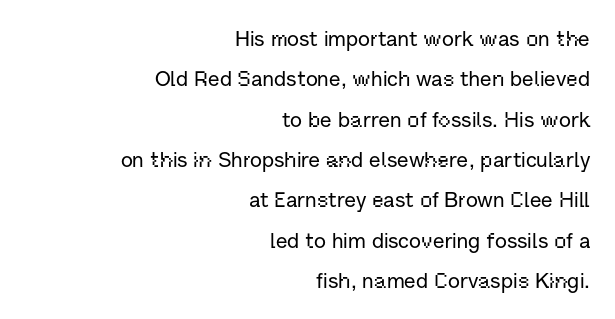
No word sits above an underline. There is no visible air inserted between adjacent glyphs. Is there any slant? The stems are plumb. Does the leading feel generous? Absolutely, it's lavish. Each line ends at the same right margin while the left side varies.
